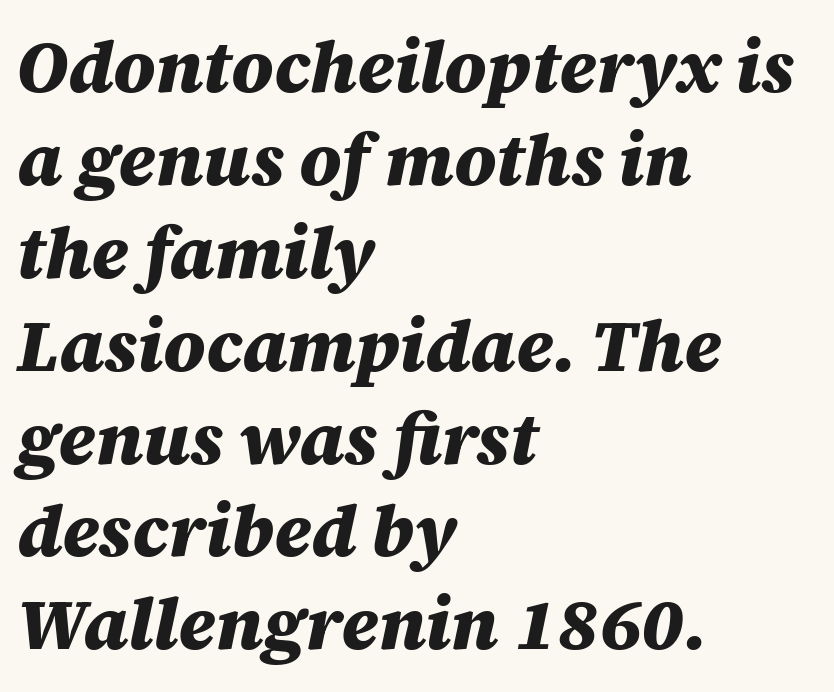
The type is set solid horizontally, with unmodified tracking. The foot of each line stays bare and open. Slant detected: the letters are inclined. Its strokes are broad and dark, the hallmark of bold type. Is this a fixed-width face? No — the glyphs have proportional, varying widths. The passage shown stacks its lines at a standard gap.
